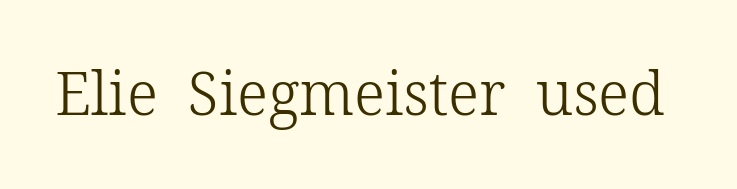
The image shows 60 px light serif type, upright; set normal letter spacing, not underlined; low stroke contrast and a medium x-height.
